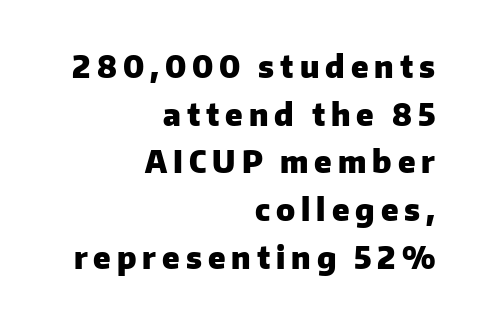
{"serif": "no", "italic": "no", "bold": "yes", "weight": "heavy", "width": "normal", "stroke_contrast": "low", "x_height": "medium", "monospaced": "no", "underline": "no", "align": "right", "line_spacing": "normal", "line_spacing_ratio": 1.59, "letter_spacing": "wide", "letter_spacing_em": 0.2, "glyph_px": 30}
